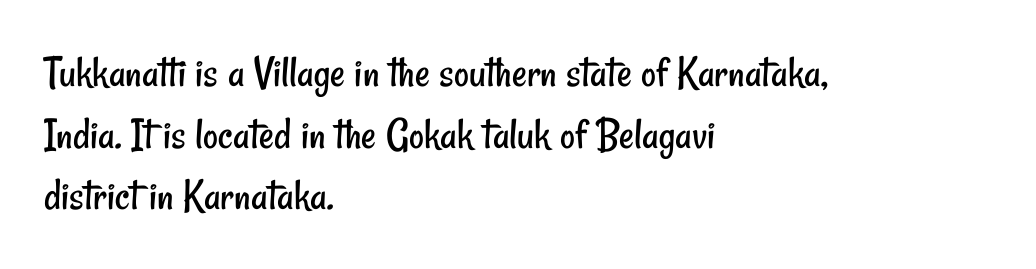
The specimen omits any rule beneath the text block's lines. Short note: letters normally spaced. Each line starts at the same left margin while the right side varies. The lines sit at an ordinary, default distance from one another. This reads as an unemphasized weight, regular at the heaviest.
